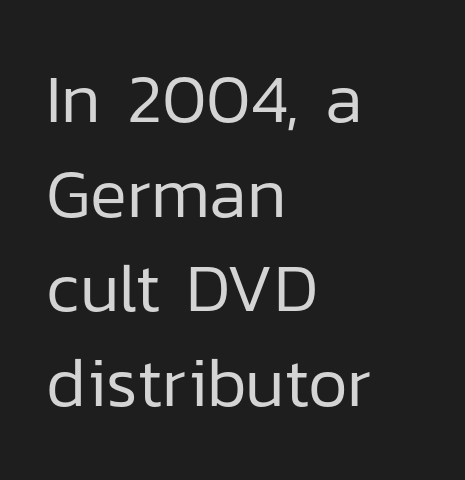
Q: Is the text bold? A: No.
Q: Is the text italic (slanted)? A: No, it is upright.
Q: Is the typeface a serif or a sans-serif typeface? A: Sans-serif.
Q: Is the text underlined? A: No.
Q: How is the paragraph aligned? A: Left-aligned.
Q: Is the spacing between letters normal or unusually wide? A: Normal.
Q: Is the spacing between lines tight, normal or loose? A: Normal.
Q: Width (condensed, normal, or wide)? A: Normal.
Q: Stroke contrast? A: Low.
Q: x-height? A: Medium.
Q: Monospaced? A: No.
